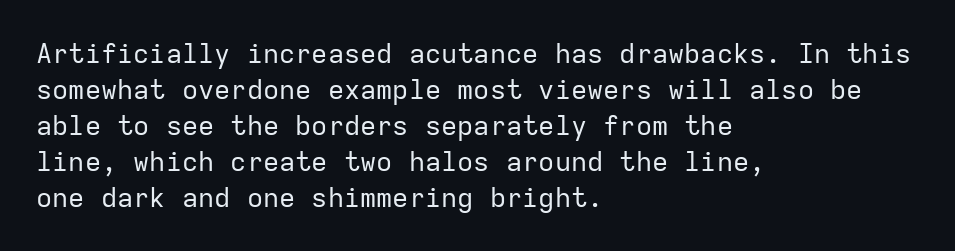
{"italic": "no", "bold": "no", "underline": "no", "align": "left", "line_spacing": "normal", "line_spacing_ratio": 1.33, "letter_spacing": "normal", "letter_spacing_em": 0.0, "glyph_px": 27}
